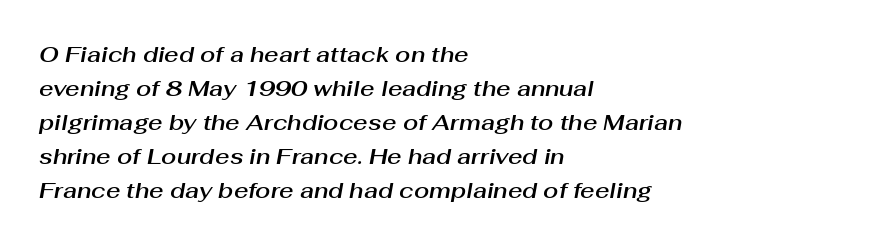
Q: Is the text italic (slanted)? A: Yes, it leans right by about 10 degrees.
Q: Is the text underlined? A: No.
Q: How is the paragraph aligned? A: Left-aligned.
Q: Is the spacing between letters normal or unusually wide? A: Normal.
Q: Is the spacing between lines tight, normal or loose? A: Normal.
